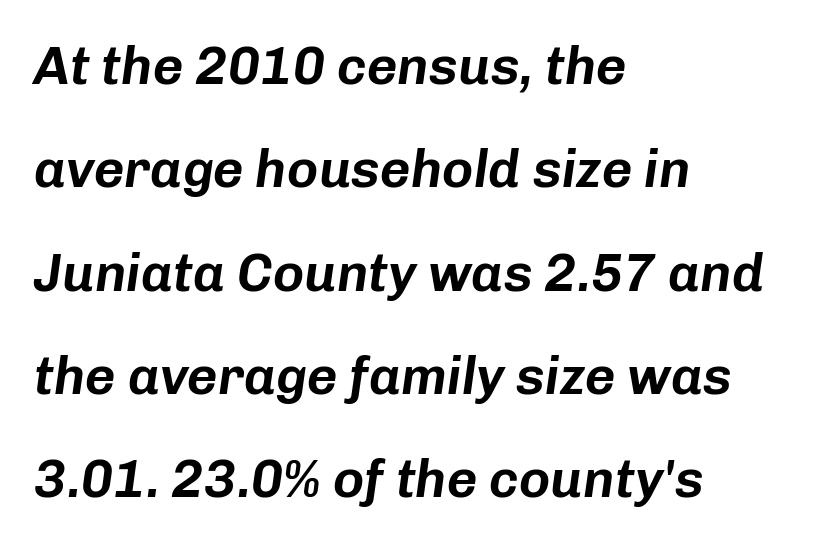
Standard letterfit; no display-style spreading of the glyphs. The space between consecutive lines is lavish. Looks like regular typesetting: each glyph gets only the width it needs. This sample is left-justified, so line endings fall wherever the words run out.
